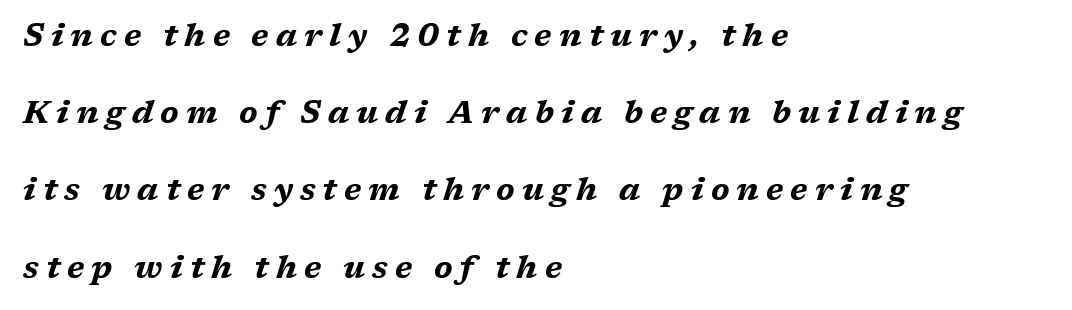
Slanted lettering throughout. Weight check: bold — yes, fully. Words appear elongated and porous because spacing is wide. Any mark beneath the type? The region is blank. Each new line begins a long way beneath the previous one. This sample has the flowing, uneven cadence of proportional lettering.
